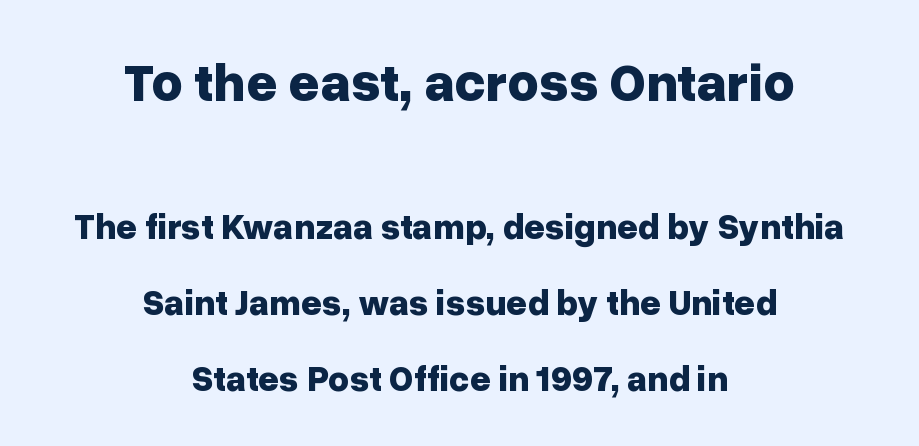
The image shows 54 px bold sans-serif type, upright; set centered, loose line spacing (2.11x), normal letter spacing, not underlined; the first (top) block is 1.5x larger; low stroke contrast and a medium x-height.
